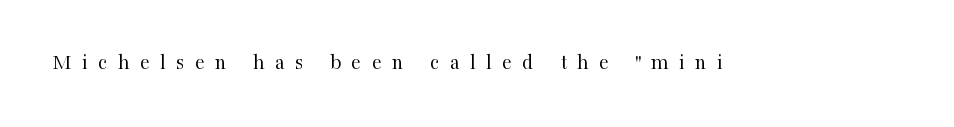
Q: Is the text bold? A: No.
Q: Is the text italic (slanted)? A: No, it is upright.
Q: Is the text underlined? A: No.
Q: Is the spacing between letters normal or unusually wide? A: Unusually wide.
